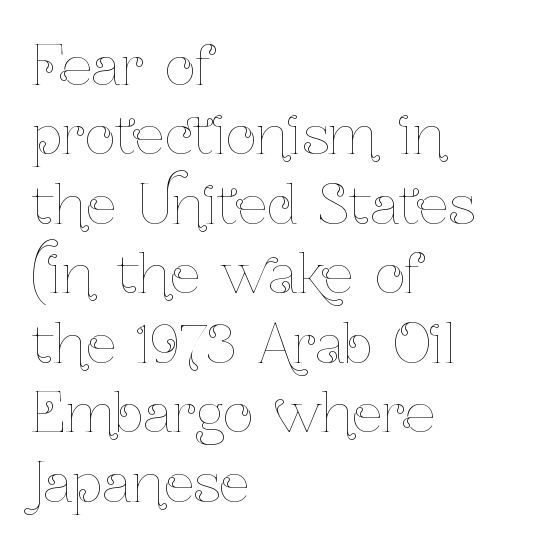
{"italic": "no", "bold": "no", "weight": "thin", "width": "condensed", "stroke_contrast": "low", "x_height": "medium", "monospaced": "no", "underline": "no", "align": "left", "line_spacing": "normal", "line_spacing_ratio": 1.31, "letter_spacing": "normal", "letter_spacing_em": 0.0, "glyph_px": 53}
